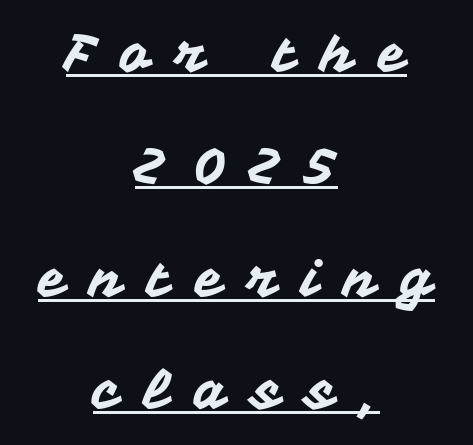
{"serif": "no", "width": "normal", "stroke_contrast": "medium", "x_height": "medium", "monospaced": "no", "underline": "yes", "align": "center", "line_spacing": "loose", "line_spacing_ratio": 2.16, "letter_spacing": "wide", "letter_spacing_em": 0.47, "glyph_px": 52}
